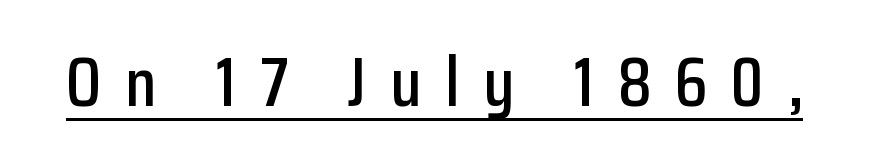
Q: Is the text italic (slanted)? A: No, it is upright.
Q: Is the typeface a serif or a sans-serif typeface? A: Sans-serif.
Q: Is the text underlined? A: Yes.
Q: Is the spacing between letters normal or unusually wide? A: Unusually wide.
Q: Width (condensed, normal, or wide)? A: Condensed.
Q: Stroke contrast? A: Low.
Q: x-height? A: Medium.
Q: Monospaced? A: No.
